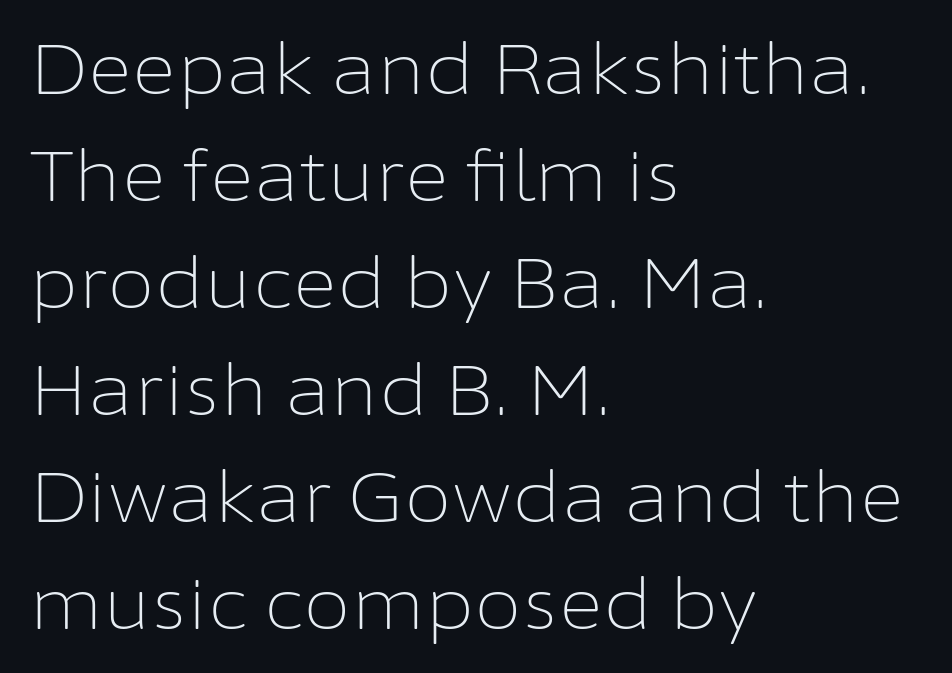
The image shows 69 px light sans-serif type, upright; set left-aligned, normal line spacing (1.55x), normal letter spacing, not underlined; low stroke contrast and a medium x-height.
